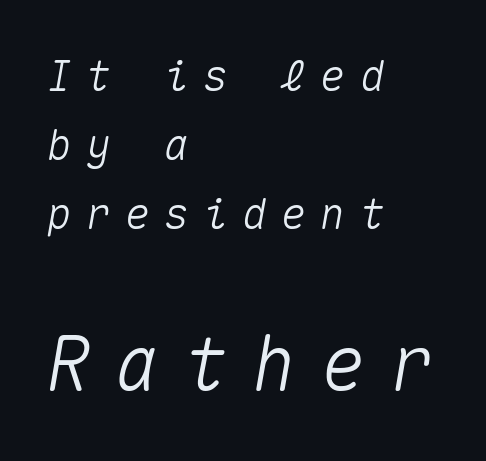
The passage is arranged the way most books set body copy — flush left. Scale increases going downward across the two blocks. Display-style spreading of the glyphs; the letterfit is very open. Any mark beneath the type? The region is blank. Tall strokes in this sample are angled rather than plumb. The space between consecutive lines is moderate.
